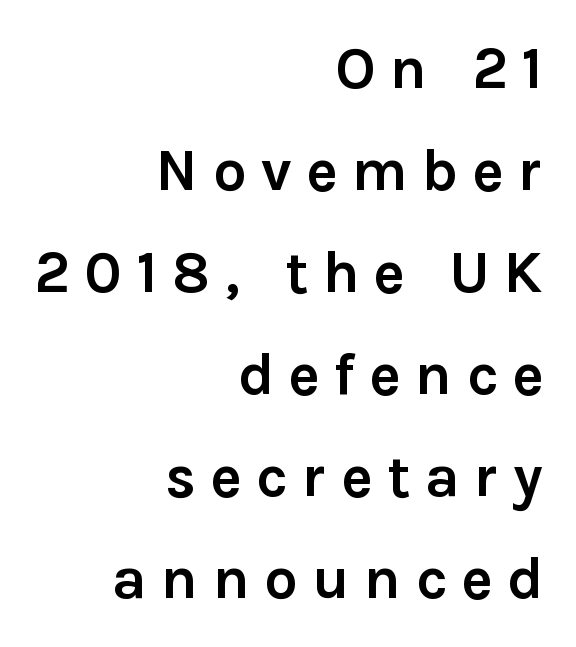
Words float on clear page, feet unadorned. Typographically, this falls in the sans-serif category. Is the type bold? Yes — the strokes are clearly thick and heavy. The letters advance in unequal steps, a hallmark of proportional type. The text block is weighted toward the right margin, trailing off unevenly leftward. It's the straight-up-and-down kind of type.
